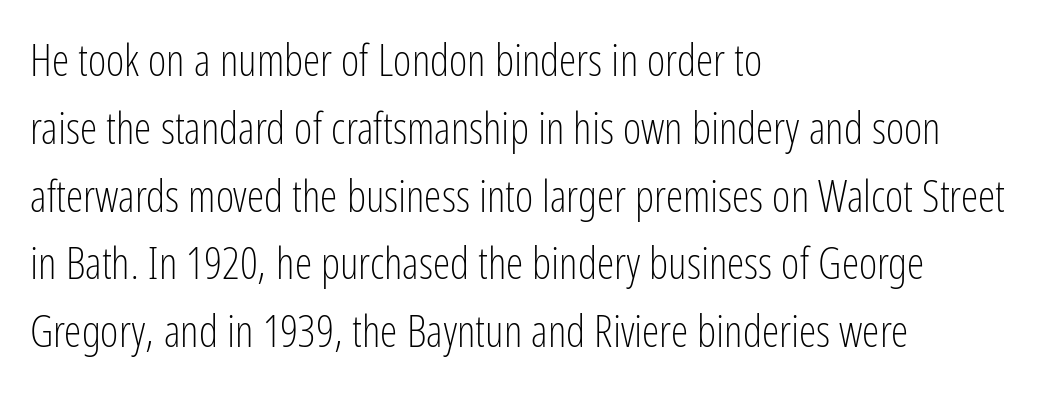
The tracking reads as untouched default to a designer's eye. Is this a sans? Yes — the strokes have no serifs. Summary of vertical rhythm: regular, with standard interline spacing. Any mark beneath the type? The region is blank. Proportional: the letters do not fall into vertical columns.
